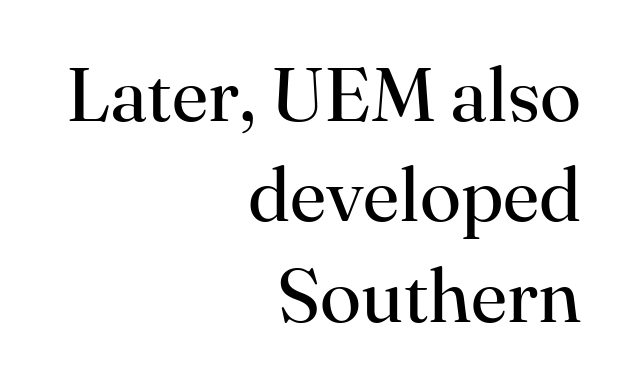
Q: Is the text bold? A: No.
Q: Is the text italic (slanted)? A: No, it is upright.
Q: Is the typeface a serif or a sans-serif typeface? A: Serif.
Q: Is the text underlined? A: No.
Q: How is the paragraph aligned? A: Right-aligned.
Q: Is the spacing between letters normal or unusually wide? A: Normal.
Q: Is the spacing between lines tight, normal or loose? A: Normal.
Q: Width (condensed, normal, or wide)? A: Normal.
Q: Stroke contrast? A: High.
Q: x-height? A: Small.
Q: Monospaced? A: No.
